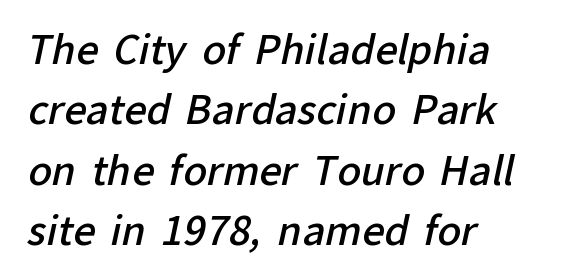
{"serif": "no", "bold": "semi", "weight": "semibold", "width": "normal", "stroke_contrast": "low", "x_height": "medium", "monospaced": "no", "underline": "no", "align": "left", "line_spacing": "normal", "line_spacing_ratio": 1.55, "letter_spacing": "normal", "letter_spacing_em": 0.0, "glyph_px": 39}
